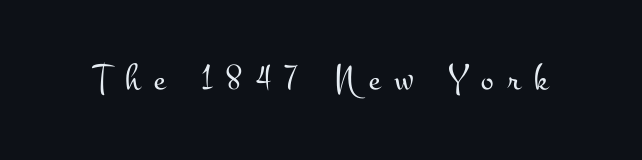
{"serif": "yes", "bold": "no", "weight": "light", "width": "wide", "stroke_contrast": "medium", "x_height": "small", "monospaced": "no", "underline": "no", "letter_spacing": "wide", "letter_spacing_em": 0.36, "glyph_px": 38}
